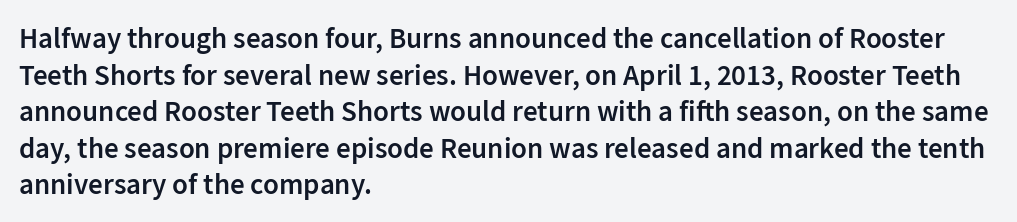
Unmarked baselines from the first word to the last. You could not count columns in this text — the font is proportionally spaced. The rendering shows plain stroke endings on the letterforms — a sans-serif design. Students, observe: this is what conventionally led text looks like. Every stem runs plumb, perpendicular to the baseline.
